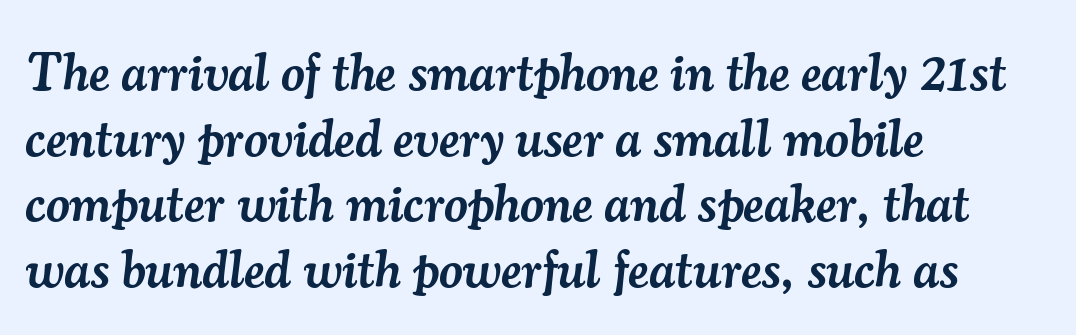
Each row of text sits above clean, open space. Stems and bowls a touch heavier than normal — semibold. You could not count columns in this text — the font is proportionally spaced. Line beginnings align vertically; line endings do not. Observe the lean: these are italic letterforms. Vertically, the passage feels balanced, rows spaced as you'd expect.
